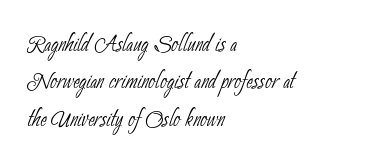
{"serif": "no", "bold": "no", "weight": "thin", "width": "condensed", "stroke_contrast": "low", "x_height": "small", "monospaced": "no", "underline": "no", "align": "left", "line_spacing": "normal", "line_spacing_ratio": 1.25, "letter_spacing": "normal", "letter_spacing_em": 0.0, "glyph_px": 30}
